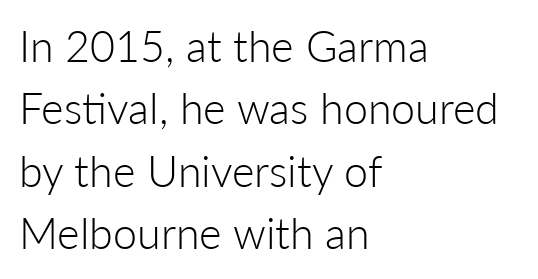
Q: Is the text bold? A: No.
Q: Is the text italic (slanted)? A: No, it is upright.
Q: Is the typeface a serif or a sans-serif typeface? A: Sans-serif.
Q: Is the text underlined? A: No.
Q: How is the paragraph aligned? A: Left-aligned.
Q: Is the spacing between letters normal or unusually wide? A: Normal.
Q: Is the spacing between lines tight, normal or loose? A: Normal.
Q: Width (condensed, normal, or wide)? A: Normal.
Q: Stroke contrast? A: Low.
Q: x-height? A: Medium.
Q: Monospaced? A: No.
